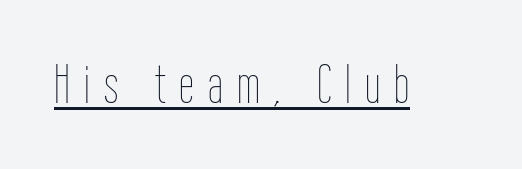
Stems and bowls with no extra thickness — not bold. Each word looks stretched out because of the extra space between its letters. The axis of the letterforms is exactly vertical. Is this a fixed-width face? No — the glyphs have proportional, varying widths. You can see a thin bar hugging the bottom of the glyphs.
